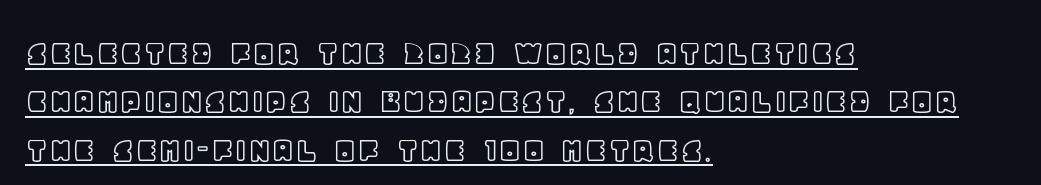
{"italic": "no", "width": "normal", "x_height": "large", "monospaced": "no", "underline": "yes", "align": "left", "line_spacing": "normal", "line_spacing_ratio": 1.27, "letter_spacing": "normal", "letter_spacing_em": 0.0, "glyph_px": 38}
